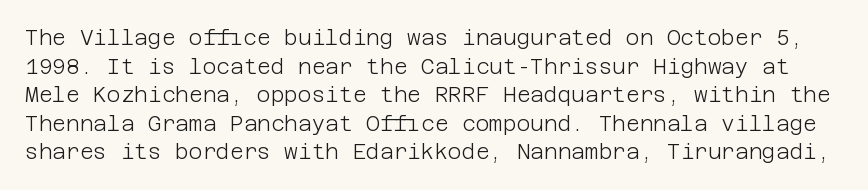
The image shows 21 px text type, upright; set normal line spacing (1.36x), normal letter spacing, not underlined.
